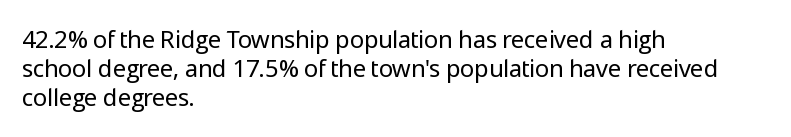
The strokes carry an ordinary text weight at most. Default kerning and tracking; the words read as compact shapes. The gap between lines stays unmarked. Does the lettering tilt? It doesn't — this is upright.
